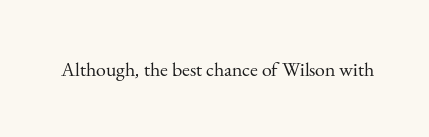
{"italic": "no", "bold": "no", "underline": "no", "letter_spacing": "normal", "letter_spacing_em": 0.0, "glyph_px": 20}
